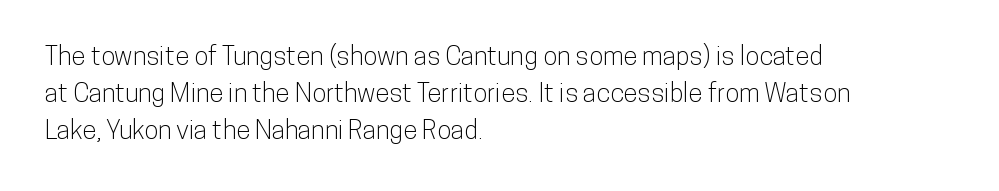
Inter-character spacing is left at the font's built-in metrics. Bare-footed words on every line. Every stem runs plumb, perpendicular to the baseline. Line spacing here is normal. Every row of glyphs begins at an identical x-position on the left.
